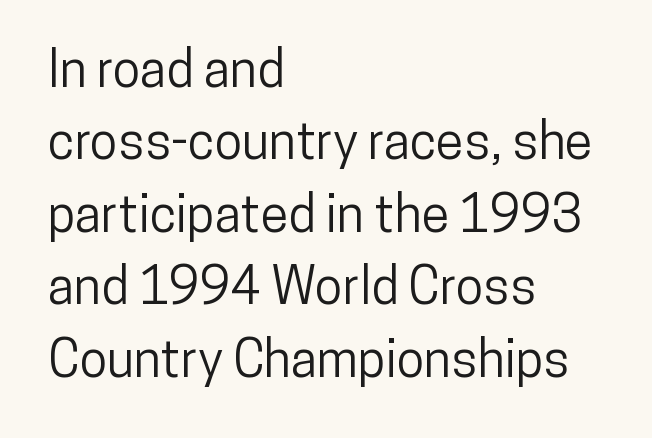
{"serif": "no", "italic": "no", "width": "condensed", "stroke_contrast": "low", "x_height": "medium", "monospaced": "no", "underline": "no", "align": "left", "line_spacing": "normal", "line_spacing_ratio": 1.42, "letter_spacing": "normal", "letter_spacing_em": 0.0, "glyph_px": 51}
